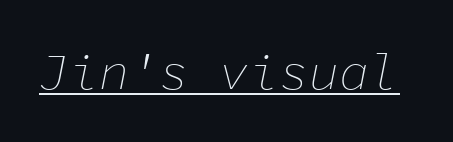
Q: Is the text bold? A: No.
Q: Is the text italic (slanted)? A: Yes, it leans right by about 11 degrees.
Q: Is the text underlined? A: Yes.
Q: Is the spacing between letters normal or unusually wide? A: Normal.
Q: Width (condensed, normal, or wide)? A: Normal.
Q: Stroke contrast? A: Low.
Q: x-height? A: Medium.
Q: Monospaced? A: Yes.
